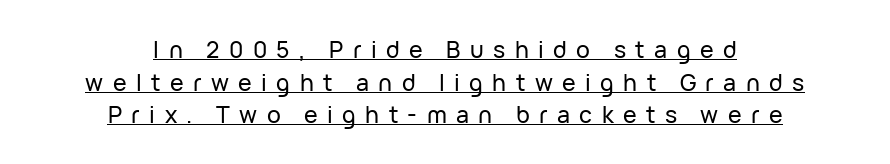
{"italic": "no", "underline": "yes", "align": "center", "line_spacing": "normal", "line_spacing_ratio": 1.42, "letter_spacing": "wide", "letter_spacing_em": 0.41, "glyph_px": 23}
